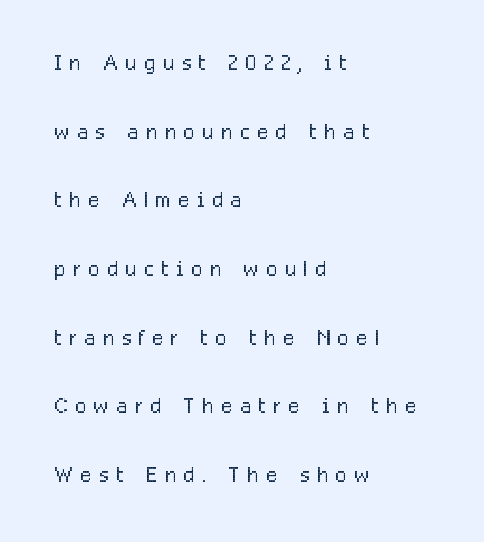
No extra ink here — the face is not bold. The rendering uses natural spacing where letterforms have individual widths. The words here are not underlined. A great deal of white space separates one row of letters from the next.
